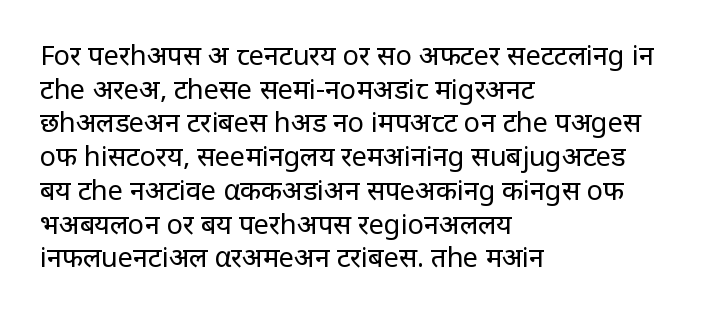
{"italic": "no", "bold": "no", "underline": "no", "align": "left", "line_spacing": "normal", "line_spacing_ratio": 1.25, "letter_spacing": "normal", "letter_spacing_em": 0.0, "glyph_px": 27}
